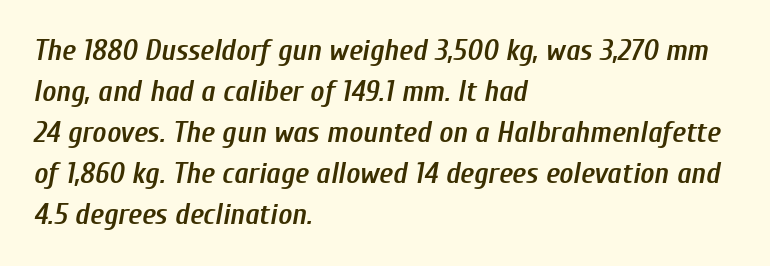
The image shows 30 px semibold, condensed type, italic (leaning right); set left-aligned, normal line spacing (1.37x), normal letter spacing, not underlined; low stroke contrast and a medium x-height.
